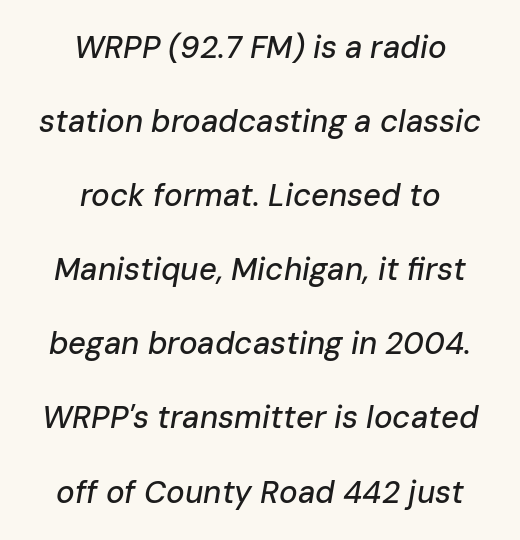
The image shows 31 px text type, italic (leaning right); set centered, loose line spacing (2.39x), normal letter spacing, not underlined; low stroke contrast and a medium x-height.
